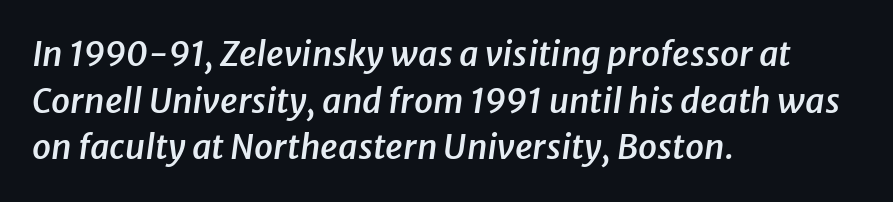
The image shows 34 px semibold type, italic (leaning right); set left-aligned, normal line spacing (1.37x), normal letter spacing, not underlined; low stroke contrast and a medium x-height.
